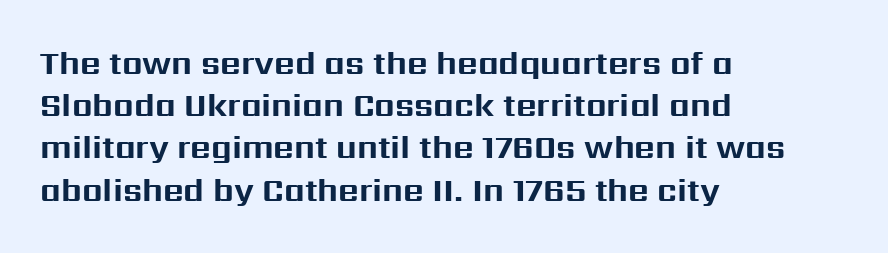
The image shows 32 px bold sans-serif type, upright; set left-aligned, normal line spacing (1.32x), normal letter spacing, not underlined; medium stroke contrast and a medium x-height.
